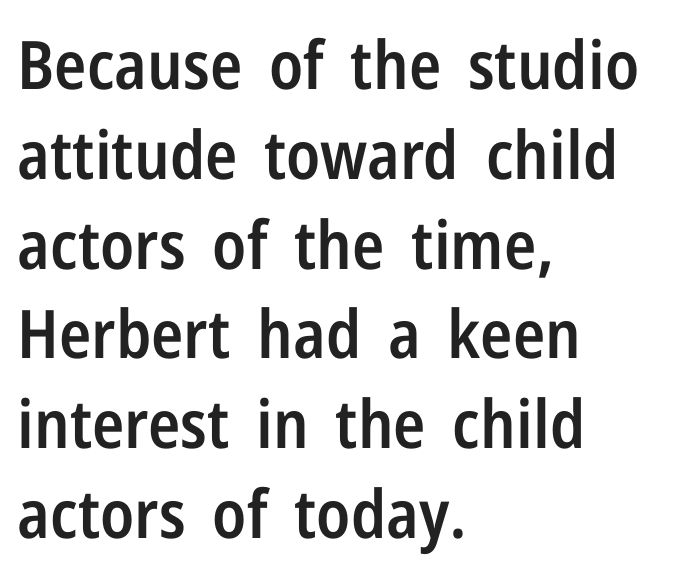
The image shows 67 px semibold, condensed sans-serif type, upright; set left-aligned, normal line spacing (1.34x), normal letter spacing, not underlined; low stroke contrast and a medium x-height.
